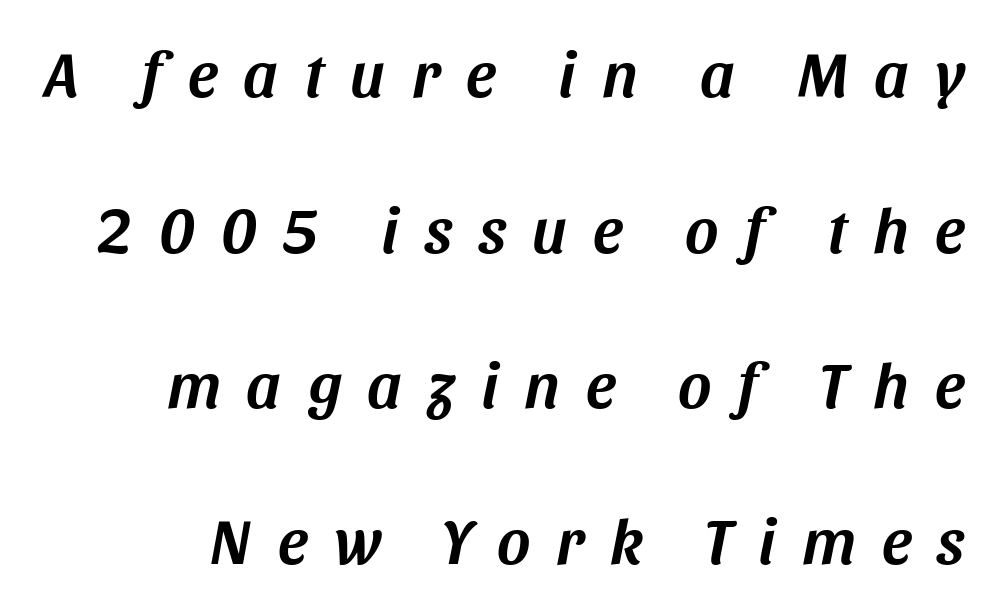
The image shows 64 px text type, italic (leaning right); set loose line spacing (2.43x), unusually wide letter spacing (+0.41 em), not underlined; medium stroke contrast and a large x-height.
